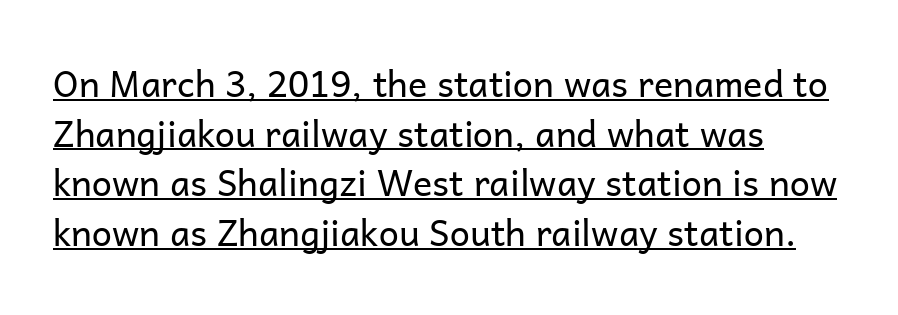
The image shows 36 px regular-weight sans-serif type, upright; set left-aligned, normal line spacing (1.38x), normal letter spacing, underlined; low stroke contrast and a medium x-height.
